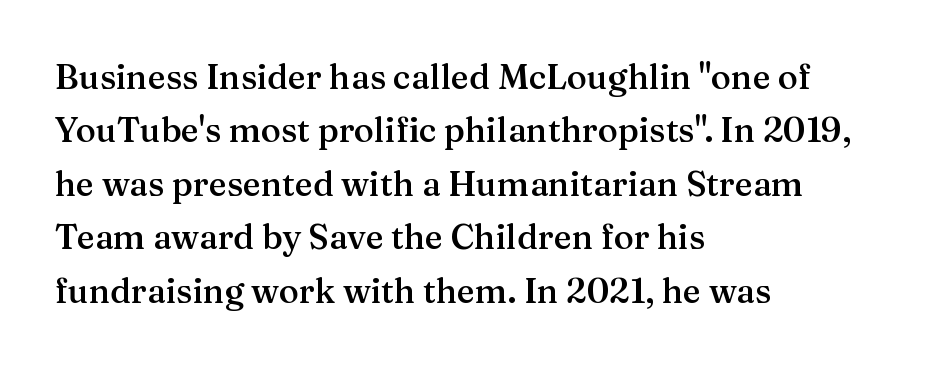
{"serif": "yes", "italic": "no", "bold": "semi", "weight": "semibold", "width": "normal", "stroke_contrast": "medium", "x_height": "medium", "monospaced": "no", "underline": "no", "align": "left", "line_spacing": "normal", "line_spacing_ratio": 1.57, "letter_spacing": "normal", "letter_spacing_em": 0.0, "glyph_px": 34}
